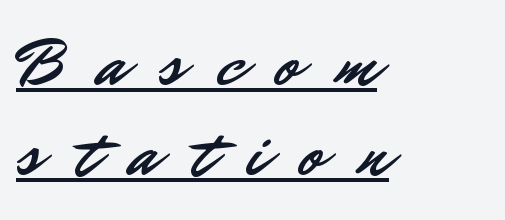
{"serif": "no", "width": "normal", "stroke_contrast": "low", "x_height": "small", "monospaced": "no", "underline": "yes", "align": "left", "line_spacing": "normal", "line_spacing_ratio": 1.31, "letter_spacing": "wide", "letter_spacing_em": 0.49, "glyph_px": 69}
